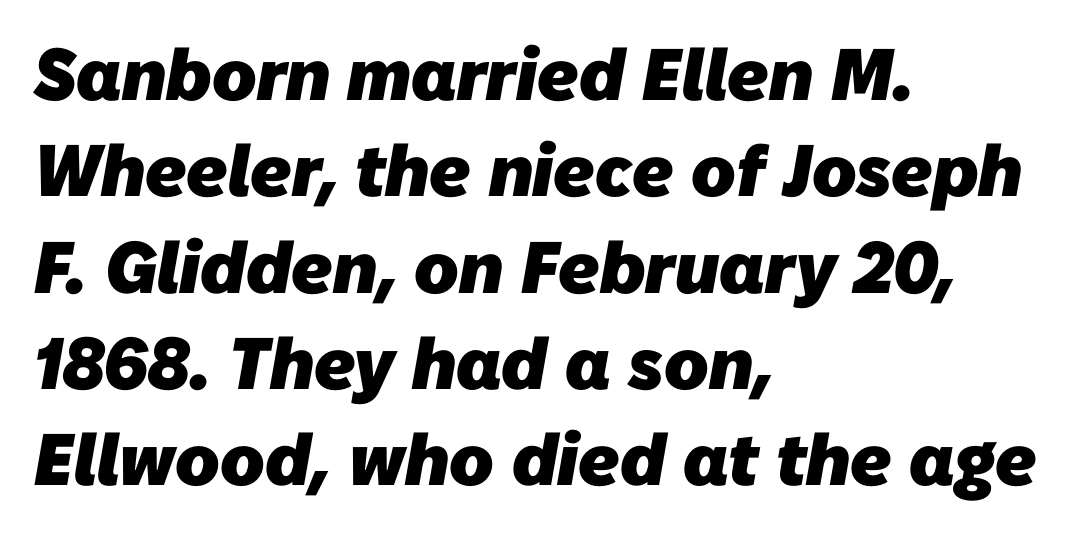
{"serif": "no", "bold": "yes", "weight": "heavy", "width": "normal", "stroke_contrast": "low", "x_height": "medium", "monospaced": "no", "underline": "no", "align": "left", "line_spacing": "normal", "line_spacing_ratio": 1.32, "letter_spacing": "normal", "letter_spacing_em": 0.0, "glyph_px": 73}
